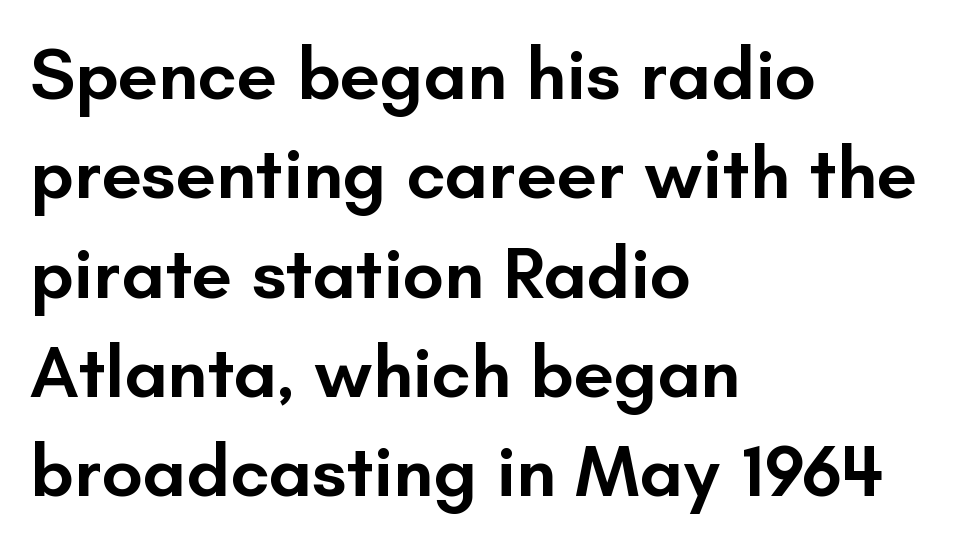
Q: Is the text bold? A: Semi-bold.
Q: Is the text italic (slanted)? A: No, it is upright.
Q: Is the typeface a serif or a sans-serif typeface? A: Sans-serif.
Q: Is the text underlined? A: No.
Q: How is the paragraph aligned? A: Left-aligned.
Q: Is the spacing between letters normal or unusually wide? A: Normal.
Q: Is the spacing between lines tight, normal or loose? A: Normal.
Q: Width (condensed, normal, or wide)? A: Normal.
Q: Stroke contrast? A: Low.
Q: x-height? A: Small.
Q: Monospaced? A: No.
